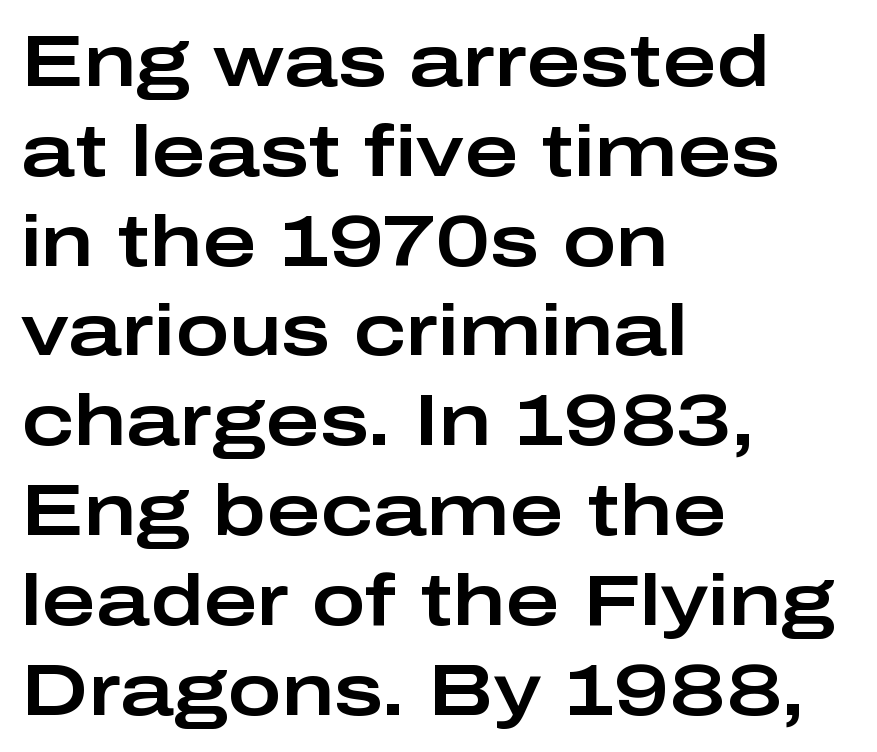
Each row of text sits above clean, open space. Italic? Not at all — the glyphs are vertical. In terms of letterspacing, this is plain default setting. Is this a fixed-width face? No — the glyphs have proportional, varying widths.
